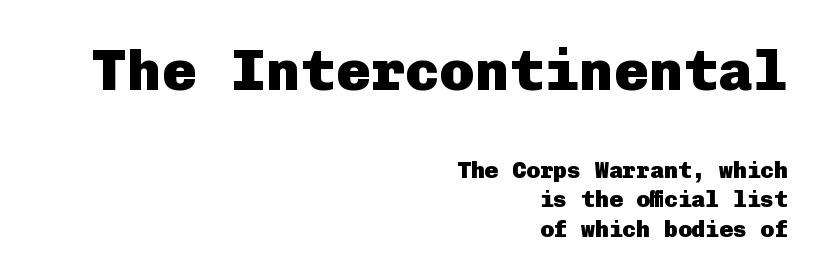
{"serif": "no", "italic": "no", "bold": "yes", "weight": "heavy", "width": "normal", "stroke_contrast": "low", "x_height": "medium", "underline": "no", "align": "right", "line_spacing": "normal", "line_spacing_ratio": 1.28, "letter_spacing": "normal", "letter_spacing_em": 0.0, "larger_block": "first", "size_ratio": 2.52, "glyph_px": 58}
